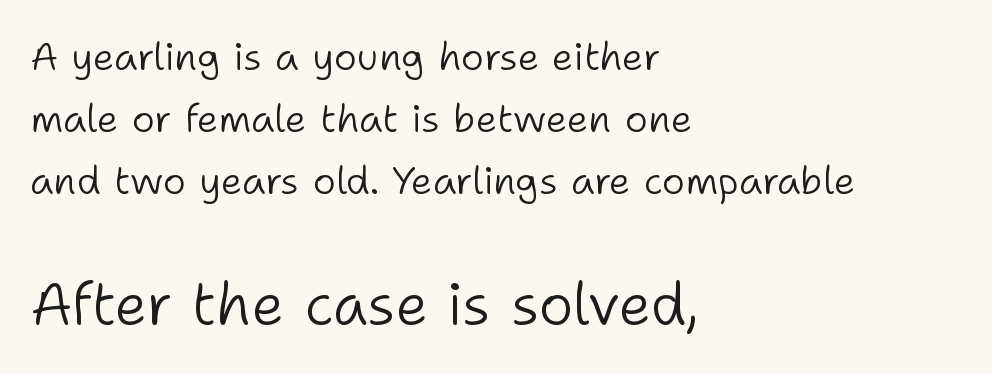
{"serif": "no", "italic": "no", "bold": "no", "weight": "light", "width": "normal", "stroke_contrast": "low", "x_height": "medium", "monospaced": "no", "underline": "no", "align": "left", "line_spacing": "normal", "line_spacing_ratio": 1.59, "letter_spacing": "normal", "letter_spacing_em": 0.0, "larger_block": "second", "size_ratio": 1.51, "glyph_px": 59}
